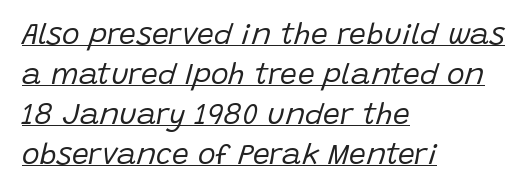
Teacher's note: observe the even left margin — that is flush-left alignment. This sample keeps an unexceptional amount of space between lines. These lines keep a tight, regular rhythm from letter to letter. Every word sits above its own underline. Varying glyph widths throughout — classic text-font behaviour.
